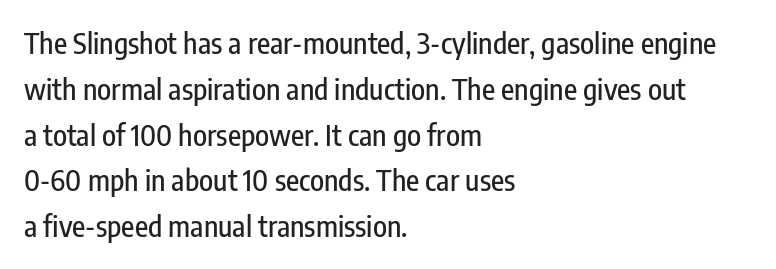
{"serif": "no", "italic": "no", "width": "condensed", "stroke_contrast": "low", "x_height": "medium", "monospaced": "no", "underline": "no", "align": "left", "line_spacing": "normal", "line_spacing_ratio": 1.58, "letter_spacing": "normal", "letter_spacing_em": 0.0, "glyph_px": 29}
